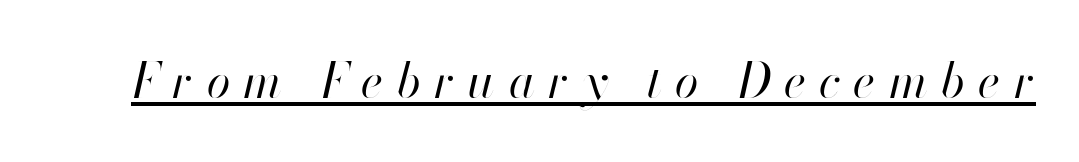
Looks like regular typesetting: each glyph gets only the width it needs. Compared with ordinary roman type, these characters are visibly tilted. Weight: not bold — regular or lighter. You could only call the tracking loose — the letters float apart. Compared with undecorated copy, this sample adds a rule below the words.
